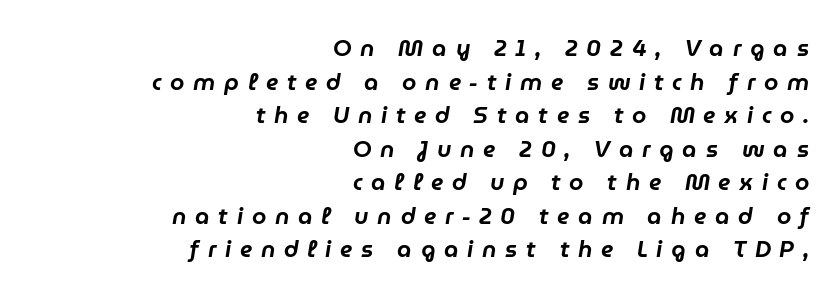
Q: Is the text italic (slanted)? A: Yes, it leans right by about 9 degrees.
Q: Is the text underlined? A: No.
Q: How is the paragraph aligned? A: Right-aligned.
Q: Is the spacing between letters normal or unusually wide? A: Unusually wide.
Q: Is the spacing between lines tight, normal or loose? A: Normal.
